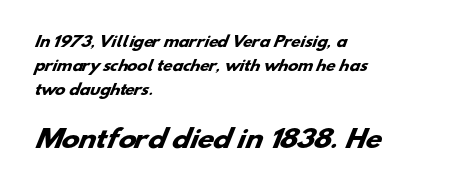
Q: Is the text bold? A: Yes.
Q: Is the text underlined? A: No.
Q: How is the paragraph aligned? A: Left-aligned.
Q: Is the spacing between letters normal or unusually wide? A: Normal.
Q: Which block of text is set in a larger size, the first (top) or the second (bottom)? A: The second (bottom) one.
